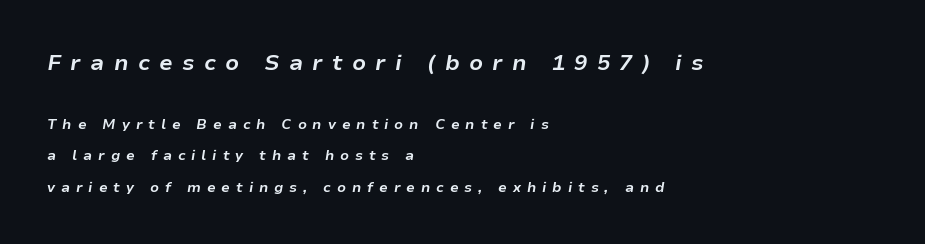
{"italic": "yes", "lean": "right", "slant_degrees": 9, "bold": "yes", "underline": "no", "align": "left", "line_spacing": "loose", "line_spacing_ratio": 2.24, "letter_spacing": "wide", "letter_spacing_em": 0.42, "larger_block": "first", "size_ratio": 1.57, "glyph_px": 22}
